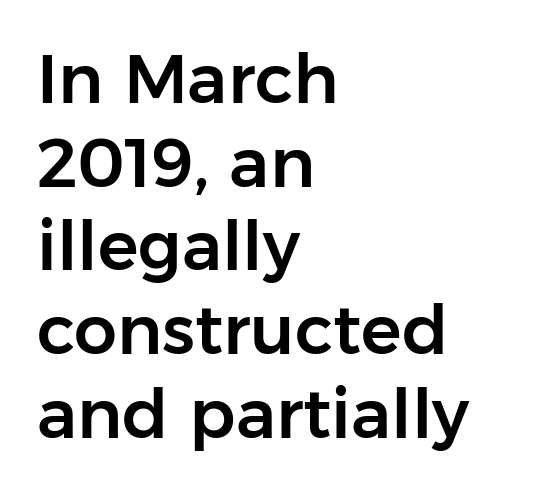
Letterform terminals end flat and unadorned throughout the passage. Proportional: the letters do not fall into vertical columns. The letters stand straight up with perfectly vertical stems. Descender tails drop into unmarked territory. Leftover space on each line is placed entirely after the last word. Look at the tracking — it's just the regular setting, nothing added.
